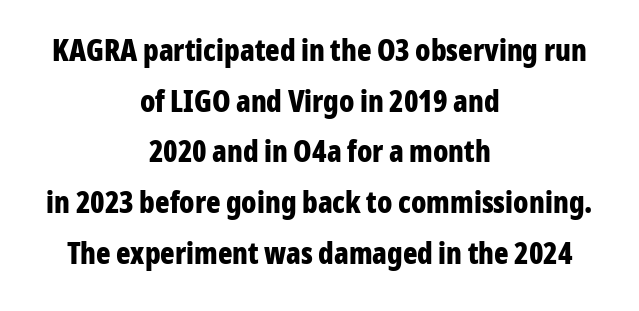
The image shows 30 px bold, condensed sans-serif type, upright; set centered, normal line spacing (1.69x), normal letter spacing, not underlined; low stroke contrast and a medium x-height.
